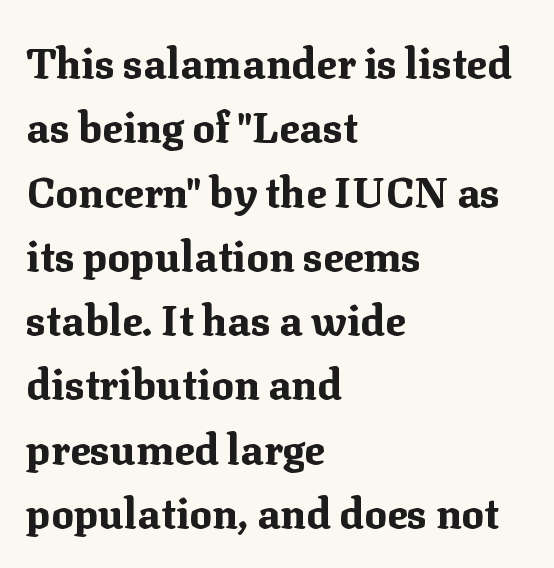
The image shows 42 px bold serif type, upright; set left-aligned, normal line spacing (1.53x), normal letter spacing, not underlined; medium stroke contrast and a medium x-height.
